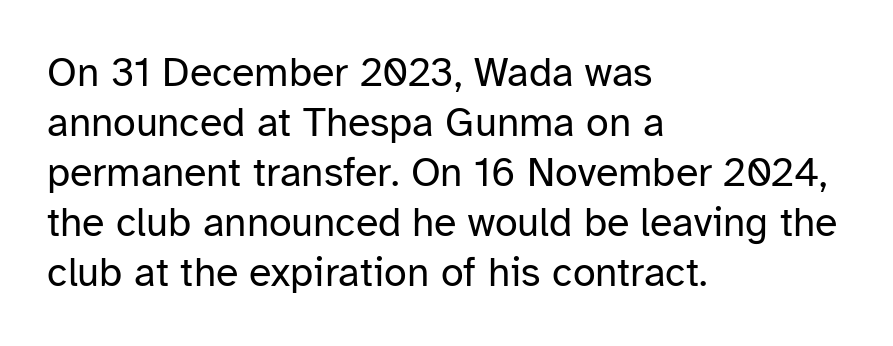
Q: Is the text bold? A: No.
Q: Is the text italic (slanted)? A: No, it is upright.
Q: Is the typeface a serif or a sans-serif typeface? A: Sans-serif.
Q: Is the text underlined? A: No.
Q: How is the paragraph aligned? A: Left-aligned.
Q: Is the spacing between letters normal or unusually wide? A: Normal.
Q: Width (condensed, normal, or wide)? A: Normal.
Q: Stroke contrast? A: Low.
Q: x-height? A: Medium.
Q: Monospaced? A: No.
